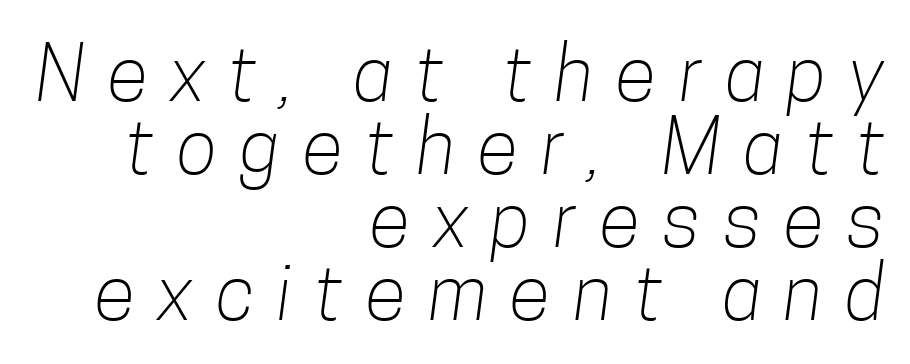
The image shows 76 px light, condensed sans-serif type; set right-aligned, tight line spacing (0.96x), unusually wide letter spacing (+0.3 em), not underlined; low stroke contrast and a medium x-height.
